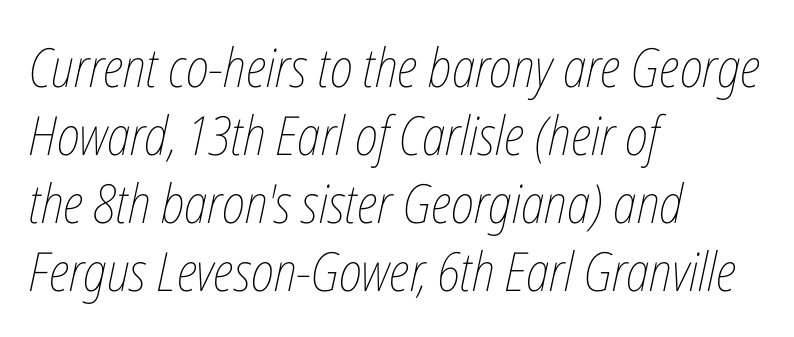
{"italic": "yes", "lean": "right", "slant_degrees": 12, "bold": "no", "weight": "thin", "width": "condensed", "stroke_contrast": "low", "x_height": "medium", "monospaced": "no", "underline": "no", "align": "left", "line_spacing": "normal", "line_spacing_ratio": 1.26, "letter_spacing": "normal", "letter_spacing_em": 0.0, "glyph_px": 54}
